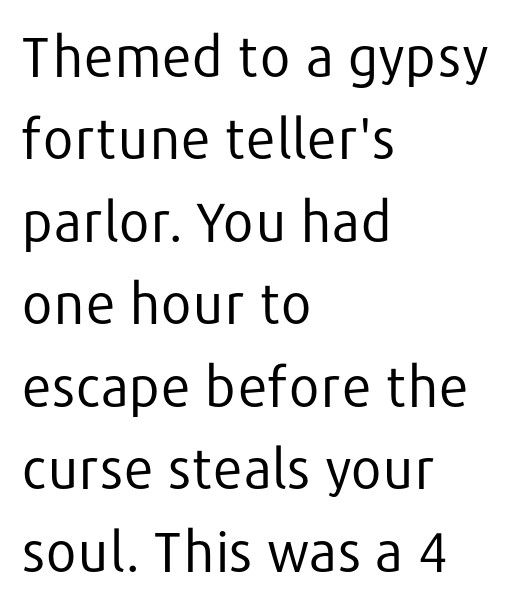
{"serif": "no", "italic": "no", "bold": "no", "weight": "regular", "width": "normal", "stroke_contrast": "low", "x_height": "medium", "monospaced": "no", "underline": "no", "align": "left", "line_spacing": "normal", "line_spacing_ratio": 1.5, "letter_spacing": "normal", "letter_spacing_em": 0.0, "glyph_px": 55}
